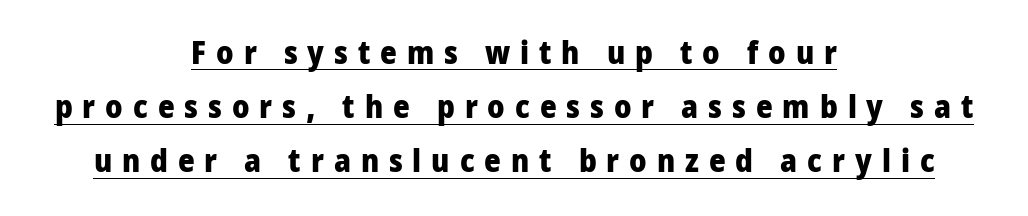
Q: Is the text bold? A: Yes.
Q: Is the text italic (slanted)? A: No, it is upright.
Q: Is the typeface a serif or a sans-serif typeface? A: Sans-serif.
Q: Is the text underlined? A: Yes.
Q: How is the paragraph aligned? A: Centered.
Q: Is the spacing between letters normal or unusually wide? A: Unusually wide.
Q: Is the spacing between lines tight, normal or loose? A: Normal.
Q: Width (condensed, normal, or wide)? A: Condensed.
Q: Stroke contrast? A: Low.
Q: x-height? A: Large.
Q: Monospaced? A: No.
